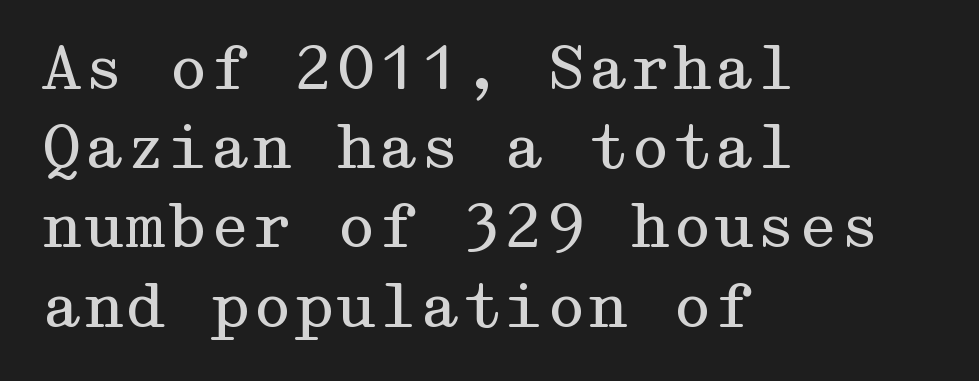
The image shows 60 px regular-weight, wide serif type, upright; set left-aligned, normal line spacing (1.32x), normal letter spacing, not underlined; medium stroke contrast and a medium x-height.
